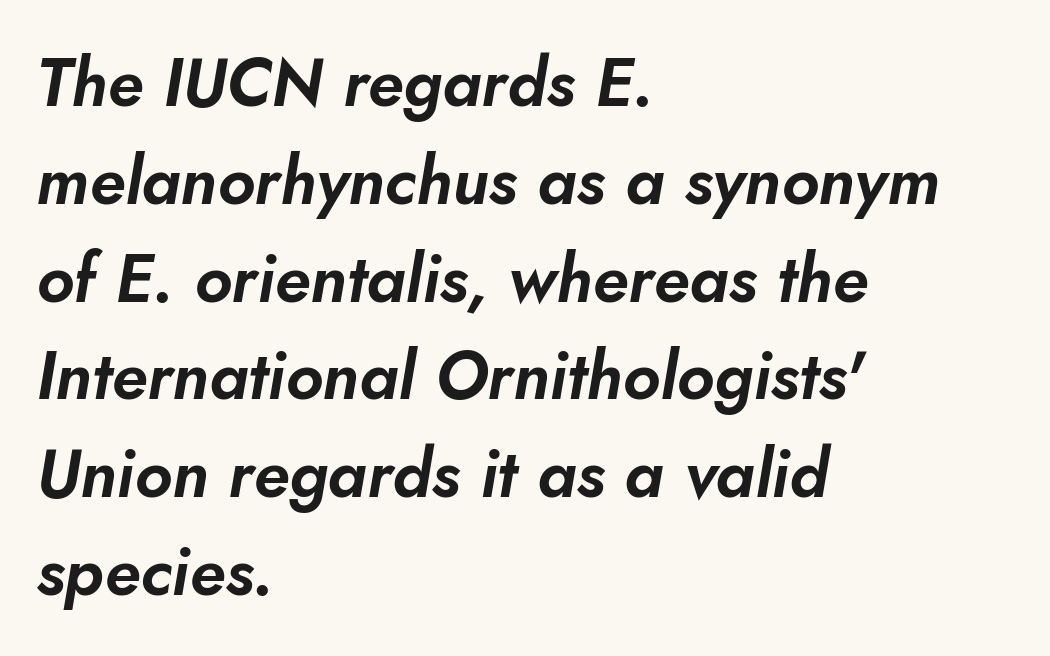
{"italic": "yes", "lean": "right", "slant_degrees": 10, "width": "normal", "stroke_contrast": "low", "x_height": "small", "monospaced": "no", "underline": "no", "align": "left", "line_spacing": "normal", "line_spacing_ratio": 1.46, "letter_spacing": "normal", "letter_spacing_em": 0.0, "glyph_px": 67}
